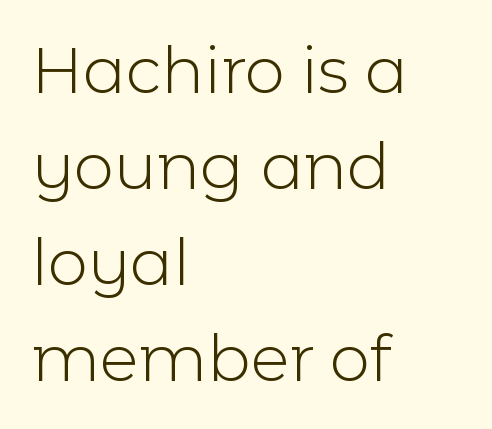
{"serif": "no", "italic": "no", "bold": "no", "weight": "light", "width": "normal", "x_height": "medium", "monospaced": "no", "underline": "no", "align": "left", "line_spacing": "normal", "line_spacing_ratio": 1.5, "letter_spacing": "normal", "letter_spacing_em": 0.0, "glyph_px": 64}
